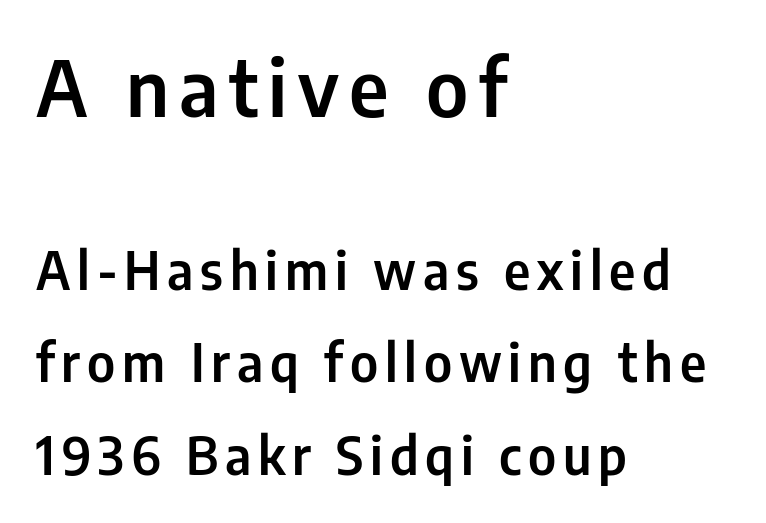
Q: Is the text italic (slanted)? A: No, it is upright.
Q: Is the typeface a serif or a sans-serif typeface? A: Sans-serif.
Q: Is the text underlined? A: No.
Q: How is the paragraph aligned? A: Left-aligned.
Q: Which block of text is set in a larger size, the first (top) or the second (bottom)? A: The first (top) one.
Q: Width (condensed, normal, or wide)? A: Condensed.
Q: Stroke contrast? A: Low.
Q: x-height? A: Medium.
Q: Monospaced? A: No.
